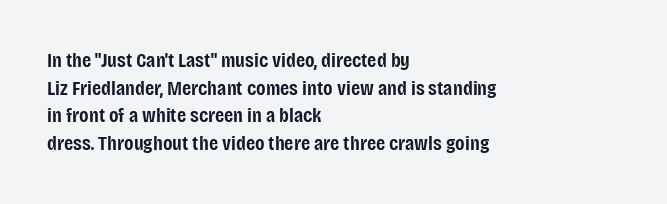
These words are printed semibold, heavier than regular yet not bold. Does the lettering tilt? It doesn't — this is upright. The area under the type is left untouched. Alignment: flush left.
